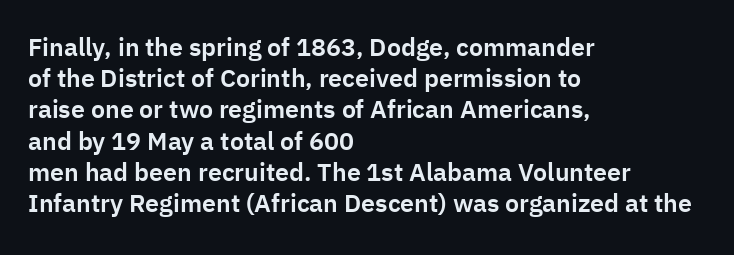
{"italic": "no", "underline": "no", "align": "left", "line_spacing": "normal", "line_spacing_ratio": 1.25, "letter_spacing": "normal", "letter_spacing_em": 0.0, "glyph_px": 25}
